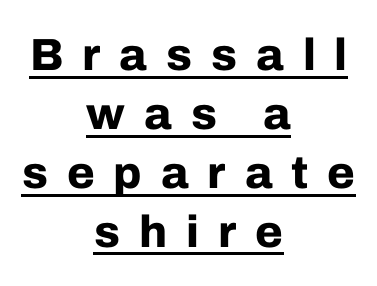
The image shows 45 px bold sans-serif type, upright; set centered, normal line spacing (1.31x), unusually wide letter spacing (+0.42 em), underlined; low stroke contrast and a medium x-height.
